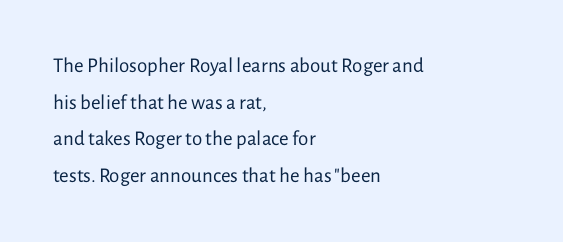
Q: Is the text bold? A: No.
Q: Is the text italic (slanted)? A: No, it is upright.
Q: Is the text underlined? A: No.
Q: How is the paragraph aligned? A: Left-aligned.
Q: Is the spacing between letters normal or unusually wide? A: Normal.
